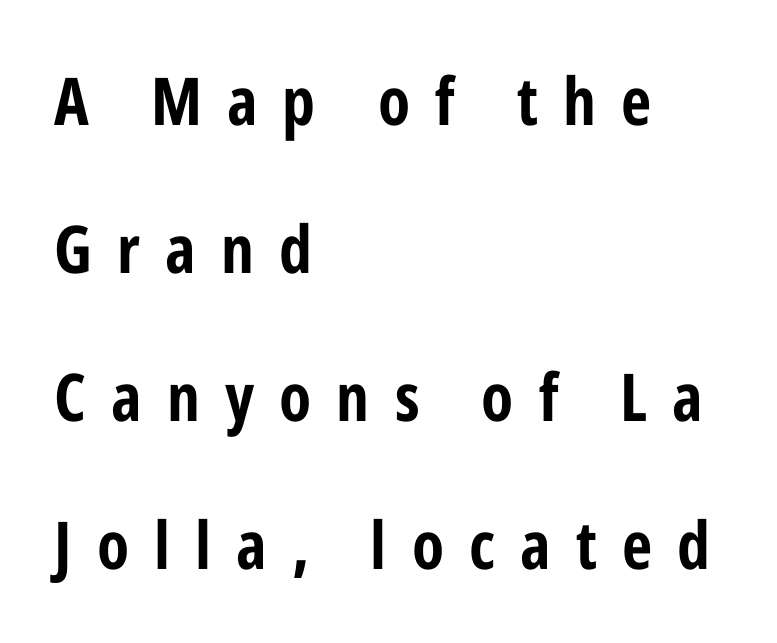
No italicization has been applied; the sample stays upright. The space beneath each line is pristine and unruled. Characters follow at a spacing far wider than the type designer built in. Proportional: the letters do not fall into vertical columns. Notice the wide empty band between every row — that's loose leading. This sample uses a sans-serif face.
